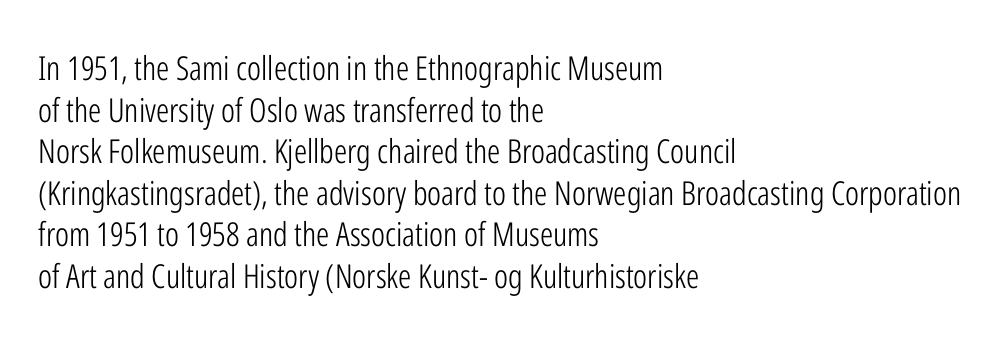
Q: Is the text bold? A: No.
Q: Is the text italic (slanted)? A: No, it is upright.
Q: Is the typeface a serif or a sans-serif typeface? A: Sans-serif.
Q: Is the text underlined? A: No.
Q: How is the paragraph aligned? A: Left-aligned.
Q: Is the spacing between letters normal or unusually wide? A: Normal.
Q: Is the spacing between lines tight, normal or loose? A: Normal.
Q: Width (condensed, normal, or wide)? A: Condensed.
Q: Stroke contrast? A: Low.
Q: x-height? A: Medium.
Q: Monospaced? A: No.
